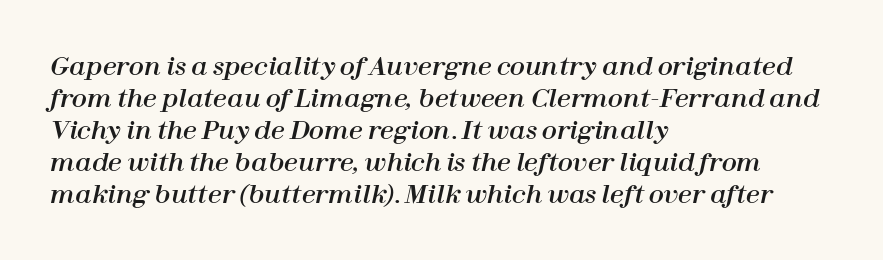
Q: Is the text italic (slanted)? A: Yes, it leans right by about 12 degrees.
Q: Is the text underlined? A: No.
Q: How is the paragraph aligned? A: Left-aligned.
Q: Is the spacing between letters normal or unusually wide? A: Normal.
Q: Is the spacing between lines tight, normal or loose? A: Normal.
